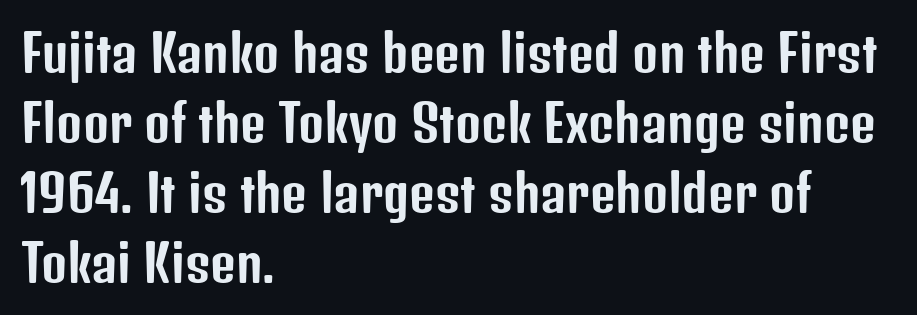
Examine the stroke ends and you'll find no serifs. Students, note that the glyphs here touch the page at normal intervals. Beneath every word, the page is bare. The passage shown stacks its lines at a standard gap.
